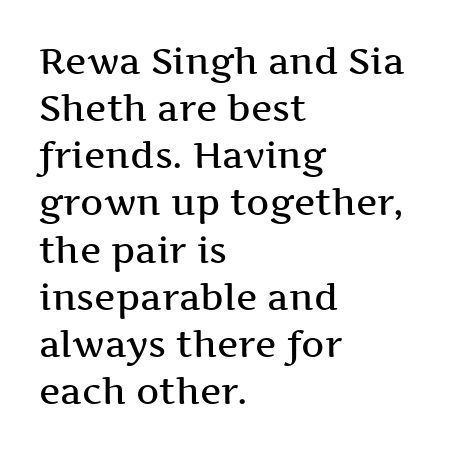
The image shows 36 px semibold, wide serif type, upright; set left-aligned, normal line spacing (1.31x), normal letter spacing, not underlined; medium stroke contrast and a medium x-height.
